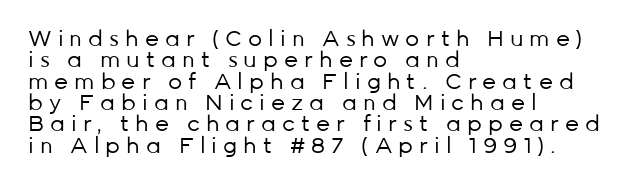
Q: Is the text bold? A: No.
Q: Is the text italic (slanted)? A: No, it is upright.
Q: Is the text underlined? A: No.
Q: How is the paragraph aligned? A: Left-aligned.
Q: Is the spacing between letters normal or unusually wide? A: Unusually wide.
Q: Is the spacing between lines tight, normal or loose? A: Tight.
